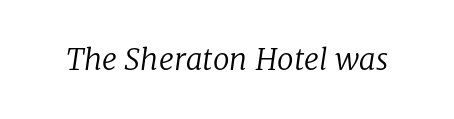
The image shows 30 px regular-weight serif type, italic (leaning right); set normal letter spacing, not underlined; low stroke contrast and a medium x-height.
